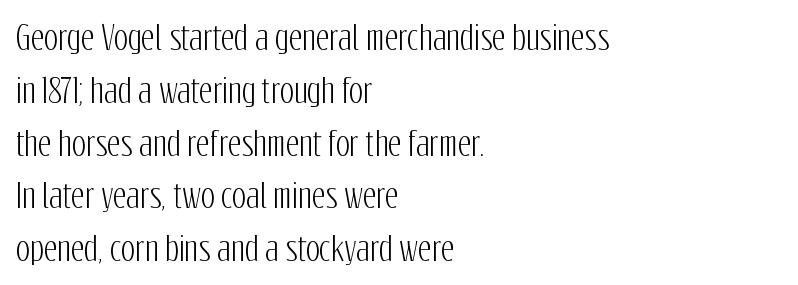
Q: Is the text italic (slanted)? A: No, it is upright.
Q: Is the typeface a serif or a sans-serif typeface? A: Sans-serif.
Q: Is the text underlined? A: No.
Q: How is the paragraph aligned? A: Left-aligned.
Q: Is the spacing between letters normal or unusually wide? A: Normal.
Q: Is the spacing between lines tight, normal or loose? A: Normal.
Q: Width (condensed, normal, or wide)? A: Condensed.
Q: Stroke contrast? A: Low.
Q: x-height? A: Medium.
Q: Monospaced? A: No.
